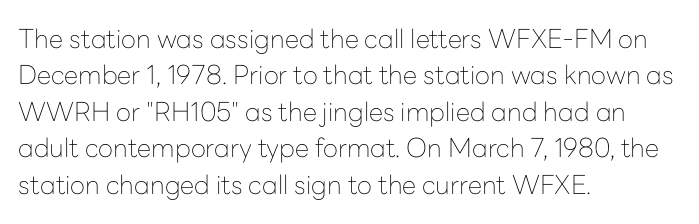
Q: Is the text bold? A: No.
Q: Is the text italic (slanted)? A: No, it is upright.
Q: Is the text underlined? A: No.
Q: How is the paragraph aligned? A: Left-aligned.
Q: Is the spacing between letters normal or unusually wide? A: Normal.
Q: Is the spacing between lines tight, normal or loose? A: Normal.
